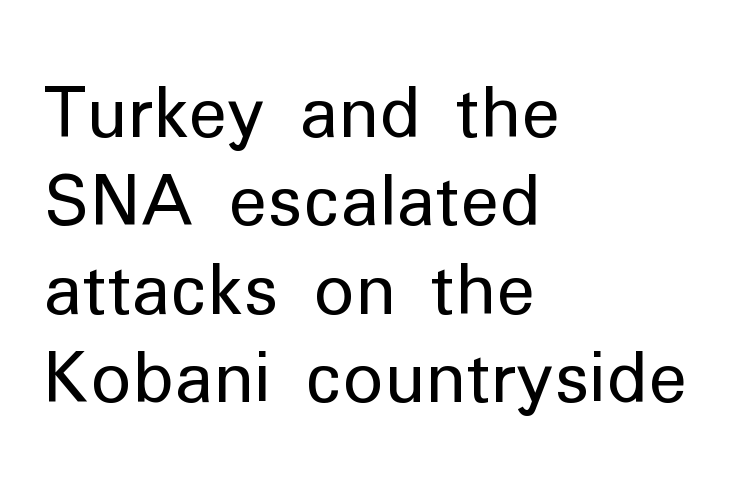
{"serif": "no", "italic": "no", "bold": "no", "weight": "regular", "width": "normal", "stroke_contrast": "low", "x_height": "medium", "monospaced": "no", "underline": "no", "align": "left", "line_spacing": "normal", "line_spacing_ratio": 1.28, "letter_spacing": "normal", "letter_spacing_em": 0.0, "glyph_px": 69}
